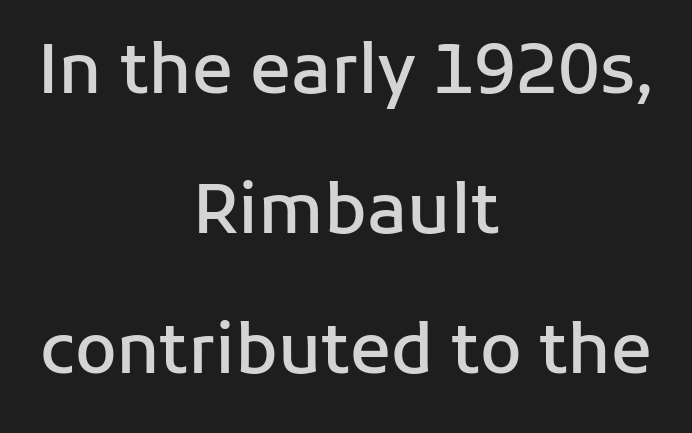
Q: Is the text bold? A: Semi-bold.
Q: Is the text italic (slanted)? A: No, it is upright.
Q: Is the typeface a serif or a sans-serif typeface? A: Sans-serif.
Q: Is the text underlined? A: No.
Q: How is the paragraph aligned? A: Centered.
Q: Is the spacing between letters normal or unusually wide? A: Normal.
Q: Is the spacing between lines tight, normal or loose? A: Loose.
Q: Width (condensed, normal, or wide)? A: Normal.
Q: Stroke contrast? A: Low.
Q: x-height? A: Medium.
Q: Monospaced? A: No.
